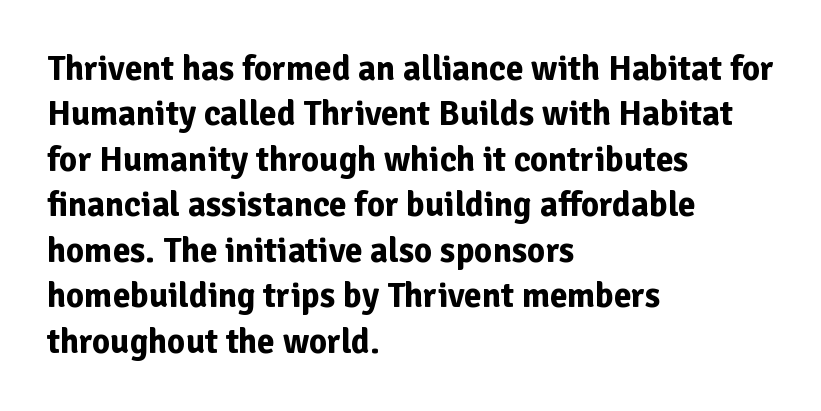
Bare-footed words on every line. The designer left line spacing at the default. Each word holds together tightly as a unit, with standard inter-letter gaps. Is there any slant? The stems are plumb. Here the designer chose a conventional face with non-uniform glyph widths.
